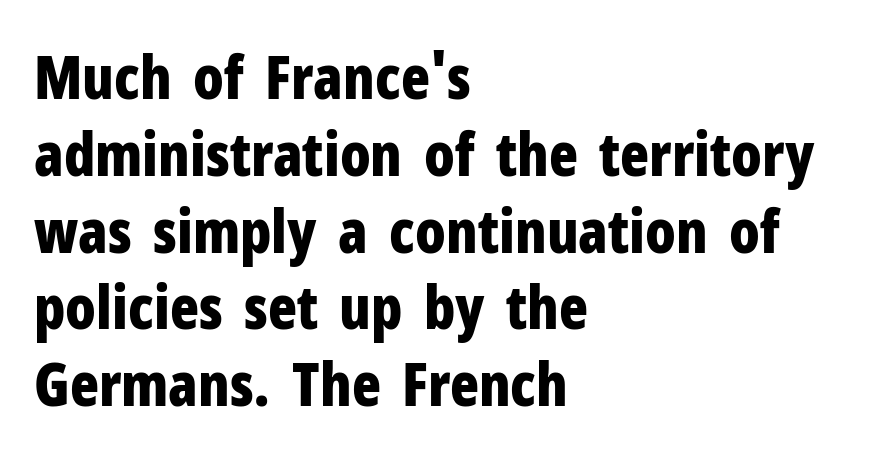
{"serif": "no", "italic": "no", "bold": "yes", "weight": "bold", "width": "condensed", "stroke_contrast": "low", "x_height": "medium", "monospaced": "no", "underline": "no", "align": "left", "line_spacing": "normal", "line_spacing_ratio": 1.28, "letter_spacing": "normal", "letter_spacing_em": 0.0, "glyph_px": 60}
